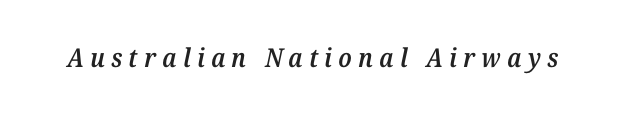
{"italic": "yes", "lean": "right", "slant_degrees": 12, "bold": "semi", "underline": "no", "letter_spacing": "wide", "letter_spacing_em": 0.24, "glyph_px": 26}
